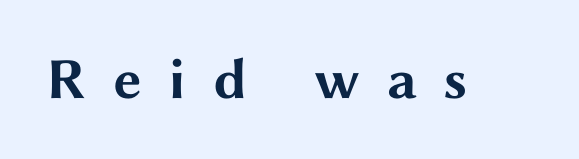
{"serif": "no", "italic": "no", "bold": "yes", "weight": "bold", "width": "wide", "stroke_contrast": "medium", "x_height": "medium", "monospaced": "no", "underline": "no", "letter_spacing": "wide", "letter_spacing_em": 0.46, "glyph_px": 58}
